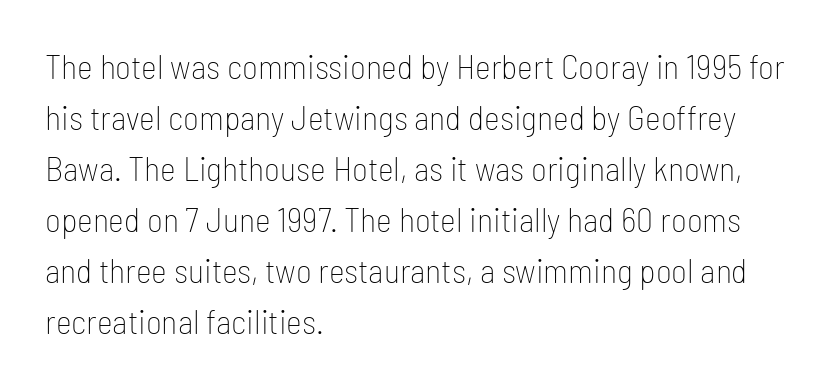
The passage shown is not underscored anywhere. The rendering anchors every line to the left-hand side. Weight class: somewhere from thin through regular. This rendering employs a face without finishing strokes, i.e., a sans-serif.
